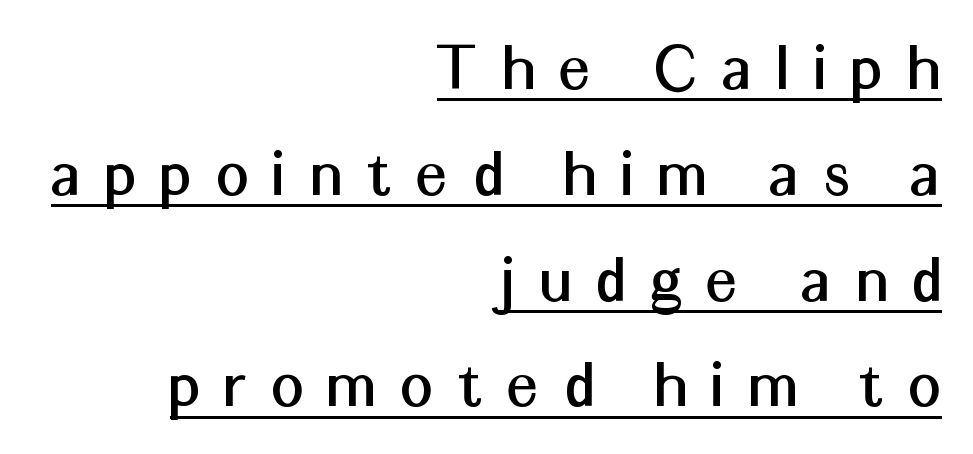
{"serif": "no", "italic": "no", "width": "normal", "stroke_contrast": "medium", "x_height": "medium", "monospaced": "no", "underline": "yes", "align": "right", "line_spacing": "normal", "line_spacing_ratio": 1.49, "letter_spacing": "wide", "letter_spacing_em": 0.36, "glyph_px": 71}
